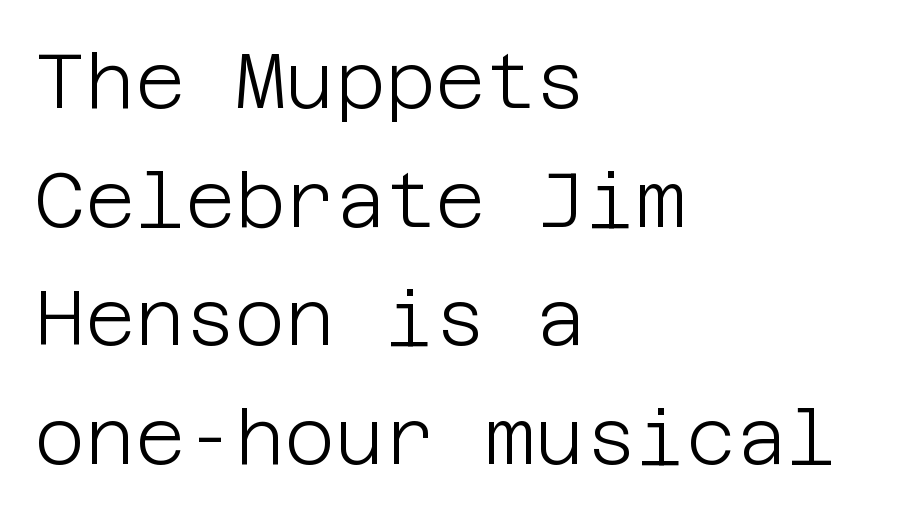
Horizontally, the lines are justified to the leading edge only. The rendering uses a moderate line-height, typical for paragraphs. The passage shown is not underscored anywhere. You can tell from the bare stems that sans-serif type was used. A typesetter would mark this as roman, not italic. Honestly, the letter spacing is just normal — you wouldn't notice it.
